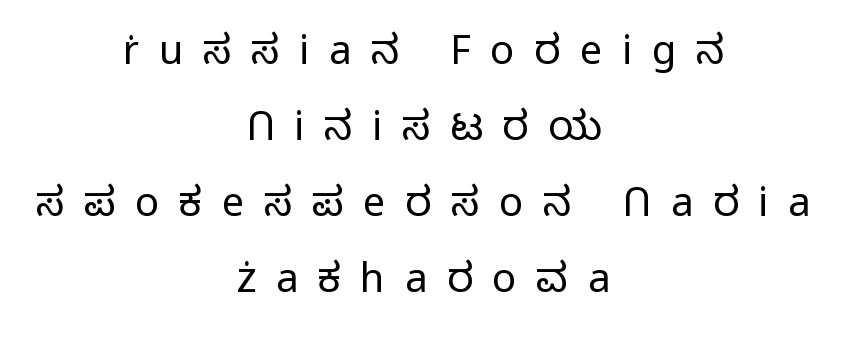
Q: Is the text bold? A: No.
Q: Is the text italic (slanted)? A: No, it is upright.
Q: Is the typeface a serif or a sans-serif typeface? A: Sans-serif.
Q: Is the text underlined? A: No.
Q: How is the paragraph aligned? A: Centered.
Q: Is the spacing between letters normal or unusually wide? A: Unusually wide.
Q: Is the spacing between lines tight, normal or loose? A: Loose.
Q: Width (condensed, normal, or wide)? A: Normal.
Q: Stroke contrast? A: Low.
Q: x-height? A: Medium.
Q: Monospaced? A: No.
